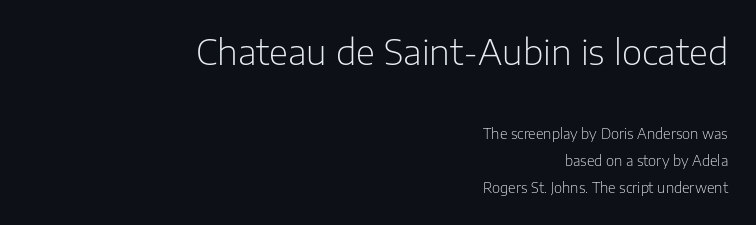
The image shows 35 px light sans-serif type, upright; set right-aligned, loose line spacing (1.93x), normal letter spacing, not underlined; the first (top) block is 2.5x larger; low stroke contrast and a medium x-height.
